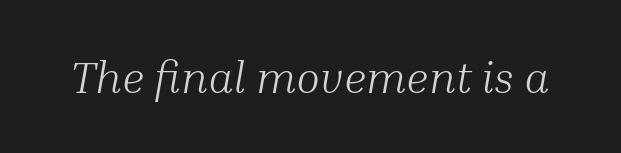
Q: Is the text bold? A: No.
Q: Is the text italic (slanted)? A: Yes, it leans right by about 10 degrees.
Q: Is the typeface a serif or a sans-serif typeface? A: Serif.
Q: Is the text underlined? A: No.
Q: Is the spacing between letters normal or unusually wide? A: Normal.
Q: Width (condensed, normal, or wide)? A: Normal.
Q: Stroke contrast? A: Medium.
Q: x-height? A: Medium.
Q: Monospaced? A: No.
